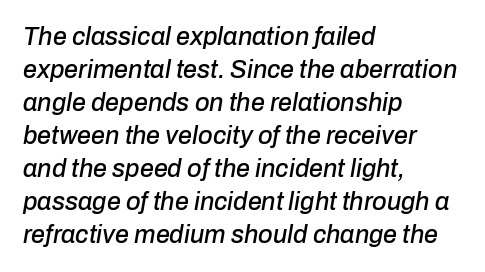
{"italic": "yes", "lean": "right", "slant_degrees": 10, "underline": "no", "align": "left", "line_spacing": "normal", "line_spacing_ratio": 1.32, "letter_spacing": "normal", "letter_spacing_em": 0.0, "glyph_px": 25}
